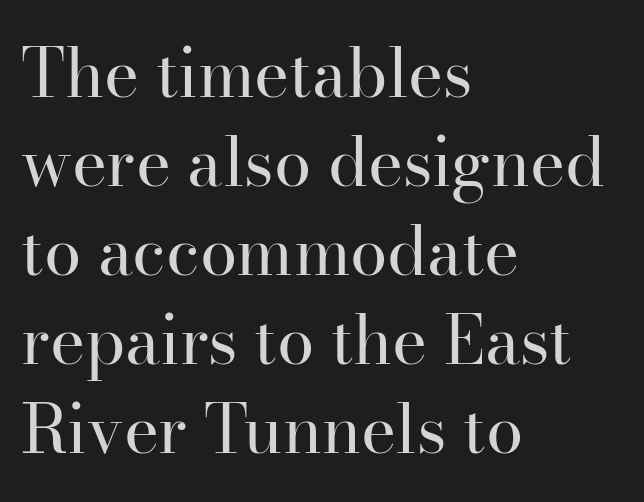
Tall strokes in this sample are plumb rather than angled. The rendering uses natural spacing where letterforms have individual widths. The horizontal fit of the characters is conventional and even. The passage shown is typeset with a serif family. If you measured baseline to baseline, you'd find a middling distance.
